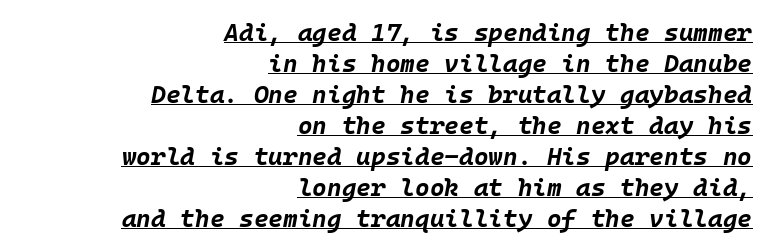
{"italic": "yes", "lean": "right", "slant_degrees": 10, "bold": "yes", "underline": "yes", "align": "right", "line_spacing_ratio": 1.24, "letter_spacing": "normal", "letter_spacing_em": 0.0, "glyph_px": 25}
